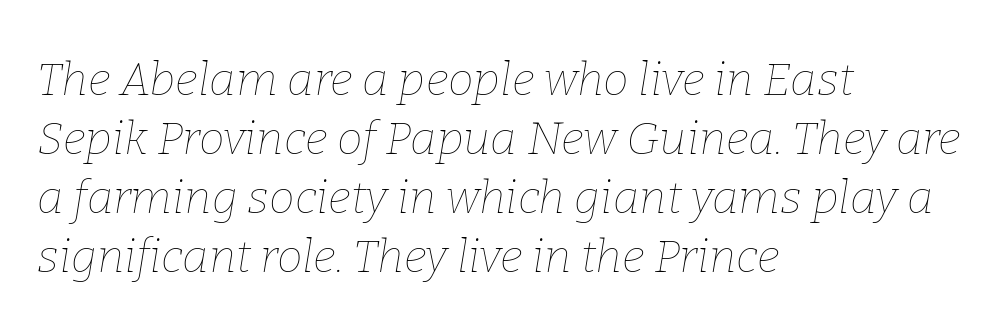
Q: Is the text bold? A: No.
Q: Is the text italic (slanted)? A: Yes, it leans right by about 9 degrees.
Q: Is the text underlined? A: No.
Q: How is the paragraph aligned? A: Left-aligned.
Q: Is the spacing between letters normal or unusually wide? A: Normal.
Q: Is the spacing between lines tight, normal or loose? A: Normal.
Q: Width (condensed, normal, or wide)? A: Normal.
Q: Stroke contrast? A: Low.
Q: x-height? A: Medium.
Q: Monospaced? A: No.
